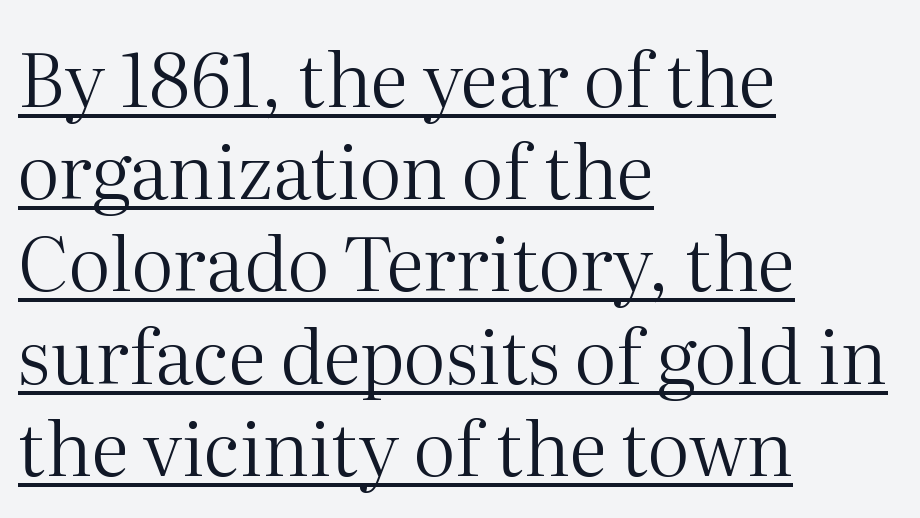
The font family rendered here belongs to the serif group. Bold? No — there's no thickening of the strokes. How are the letters spaced? Ordinarily, with no added tracking. These characters rest on top of a visible drawn line. The typesetter chose a ragged-right arrangement here.
